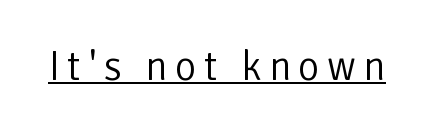
{"serif": "no", "italic": "no", "bold": "no", "weight": "light", "width": "normal", "stroke_contrast": "low", "x_height": "medium", "monospaced": "no", "underline": "yes", "glyph_px": 41}
